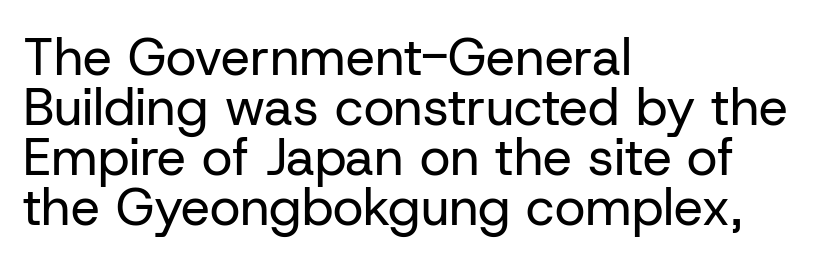
{"serif": "no", "italic": "no", "bold": "no", "weight": "regular", "width": "normal", "stroke_contrast": "low", "x_height": "medium", "monospaced": "no", "underline": "no", "align": "left", "line_spacing": "tight", "line_spacing_ratio": 0.96, "letter_spacing": "normal", "letter_spacing_em": 0.0, "glyph_px": 52}
